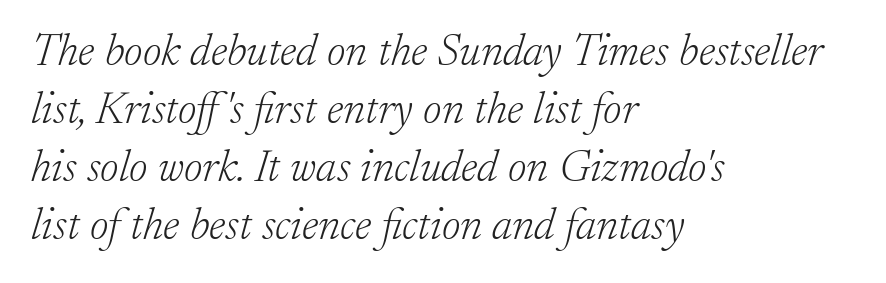
This sample uses a serif face. Bold? No — there's no thickening of the strokes. Descenders are the only things crossing below the line. The typography opts for an oblique posture over an upright one.
